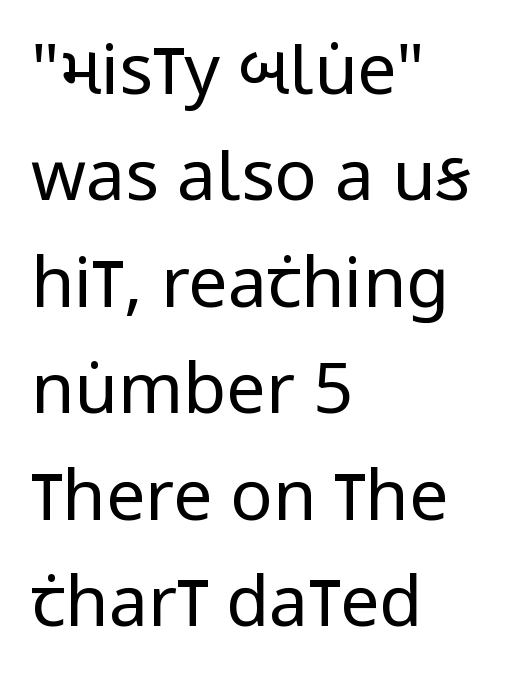
The image shows 70 px regular-weight, condensed sans-serif type, upright; set left-aligned, normal line spacing (1.52x), normal letter spacing, not underlined; low stroke contrast and a large x-height.
